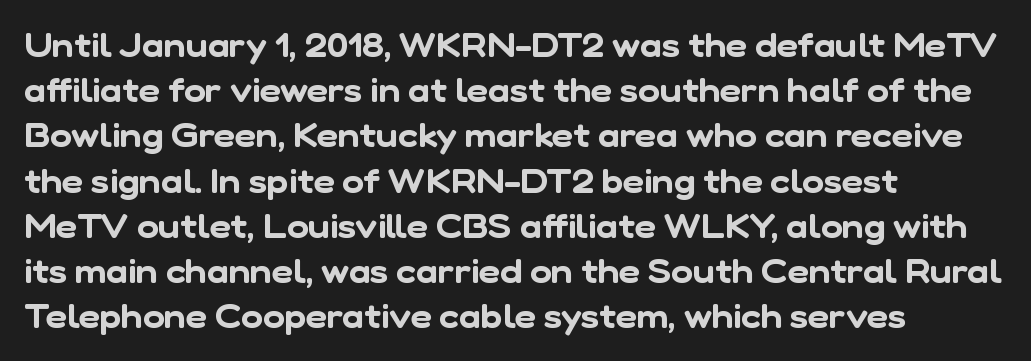
{"serif": "no", "width": "normal", "stroke_contrast": "low", "x_height": "medium", "monospaced": "no", "underline": "no", "align": "left", "line_spacing": "normal", "line_spacing_ratio": 1.37, "letter_spacing": "normal", "letter_spacing_em": 0.0, "glyph_px": 33}
